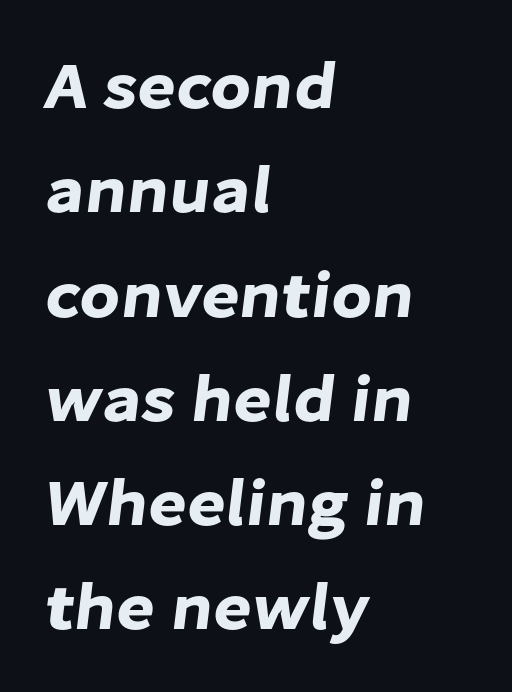
The compositor pushed each line to the left boundary. Varying glyph widths throughout — classic text-font behaviour. Descenders are the only things crossing below the line. These lines keep a tight, regular rhythm from letter to letter. Observe the absence of serifs on each vertical stroke in this sample. Honestly, the row spacing looks completely unremarkable.
